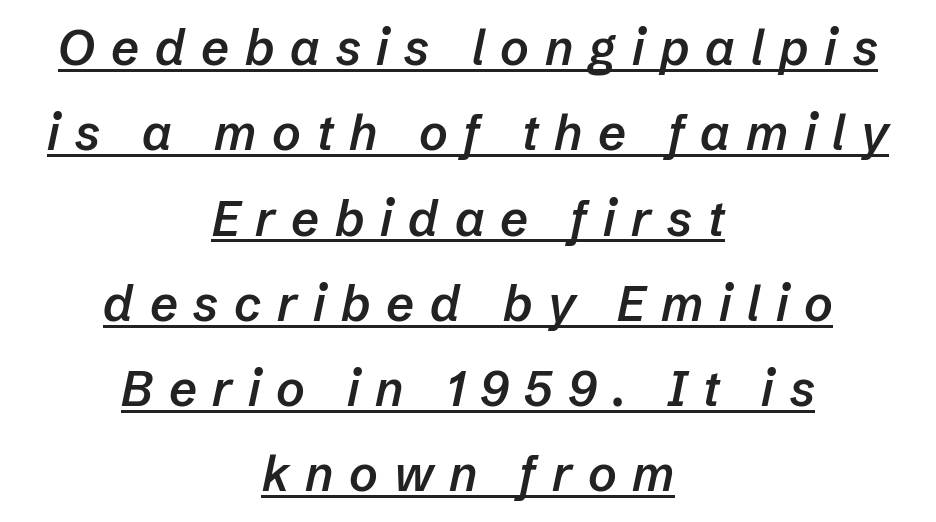
The image shows 49 px semibold type, italic (leaning right); set centered, line spacing 1.74x, unusually wide letter spacing (+0.32 em), underlined; low stroke contrast and a medium x-height.
